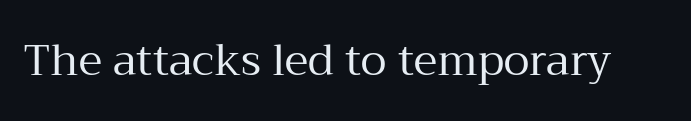
{"serif": "yes", "italic": "no", "bold": "no", "weight": "regular", "width": "normal", "stroke_contrast": "medium", "x_height": "medium", "monospaced": "no", "underline": "no", "letter_spacing": "normal", "letter_spacing_em": 0.0, "glyph_px": 43}
